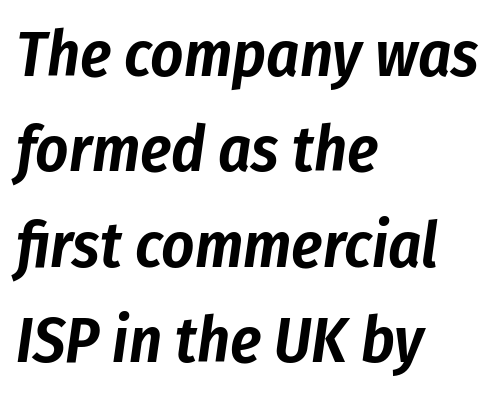
A normal amount of white space separates one row of letters from the next. Type without underlining. Every character sits at an angle, as italics do. Each line starts at the same left margin while the right side varies. The letters advance in unequal steps, a hallmark of proportional type.
